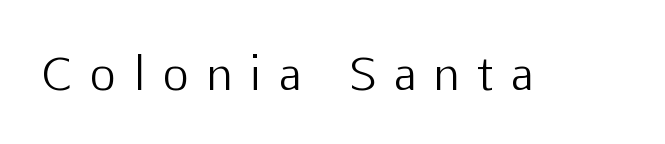
Q: Is the text bold? A: No.
Q: Is the text italic (slanted)? A: No, it is upright.
Q: Is the typeface a serif or a sans-serif typeface? A: Sans-serif.
Q: Is the text underlined? A: No.
Q: Is the spacing between letters normal or unusually wide? A: Unusually wide.
Q: Width (condensed, normal, or wide)? A: Normal.
Q: Stroke contrast? A: Low.
Q: x-height? A: Medium.
Q: Monospaced? A: No.
